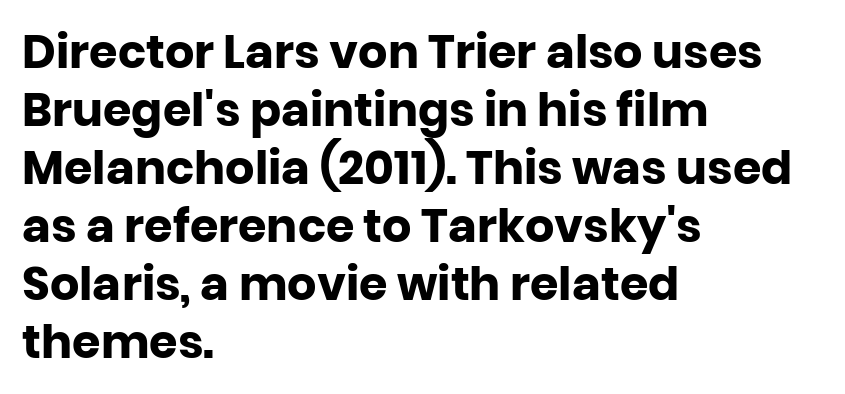
The image shows 46 px heavy sans-serif type, upright; set left-aligned, normal line spacing (1.26x), normal letter spacing, not underlined; low stroke contrast and a large x-height.
